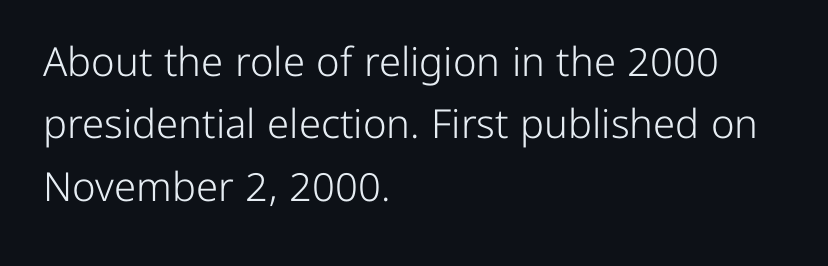
Nope, not italic — everything's standing straight. Spacing verdict: proportional, widths tailored to each character. The strokes carry an ordinary text weight at most. Leading: standard.
